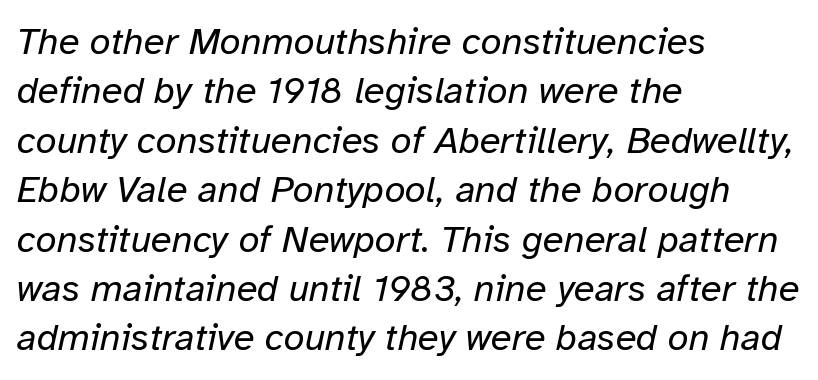
The image shows 38 px regular-weight type, italic (leaning right); set left-aligned, normal line spacing (1.3x), normal letter spacing, not underlined; low stroke contrast and a medium x-height.
